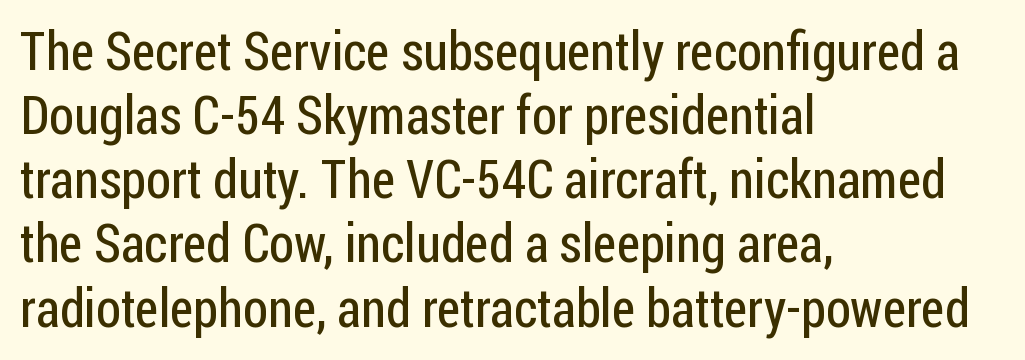
In terms of letterspacing, this is plain default setting. Quick note: not italic, upright. Proportional: the letters do not fall into vertical columns. The strip under each line holds only bare page. Is this a sans? Yes — the strokes have no serifs.
